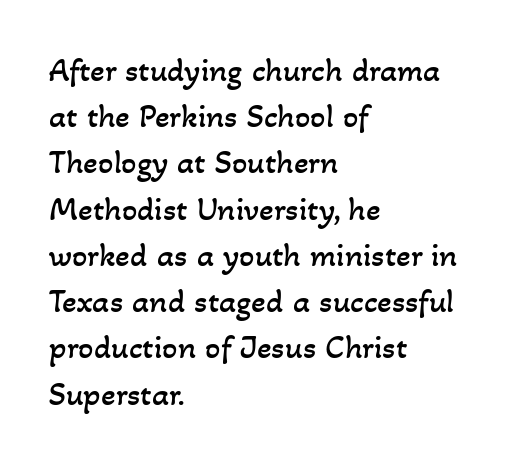
Letter spacing: default. Interline gaps are of average width in this sample. These lines are rendered in a variable-pitch font. This is not heavy type; no bold has been used. In CSS terms this would be text-align: left. Clear beneath every line of the passage.
